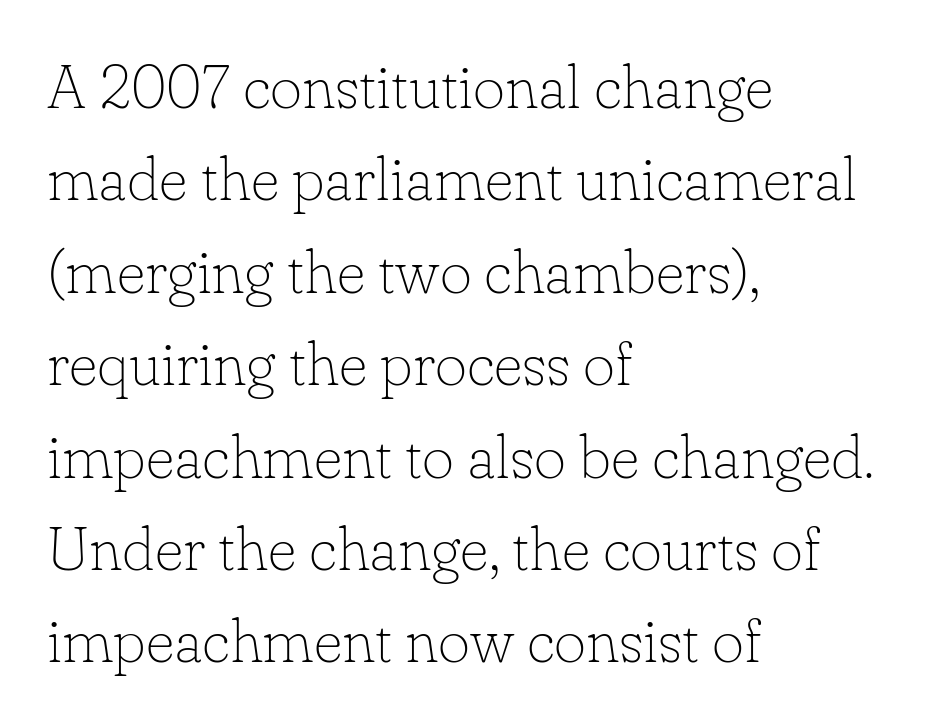
Q: Is the text bold? A: No.
Q: Is the text italic (slanted)? A: No, it is upright.
Q: Is the typeface a serif or a sans-serif typeface? A: Serif.
Q: Is the text underlined? A: No.
Q: How is the paragraph aligned? A: Left-aligned.
Q: Is the spacing between letters normal or unusually wide? A: Normal.
Q: Is the spacing between lines tight, normal or loose? A: Normal.
Q: Width (condensed, normal, or wide)? A: Normal.
Q: Stroke contrast? A: Low.
Q: x-height? A: Small.
Q: Monospaced? A: No.
